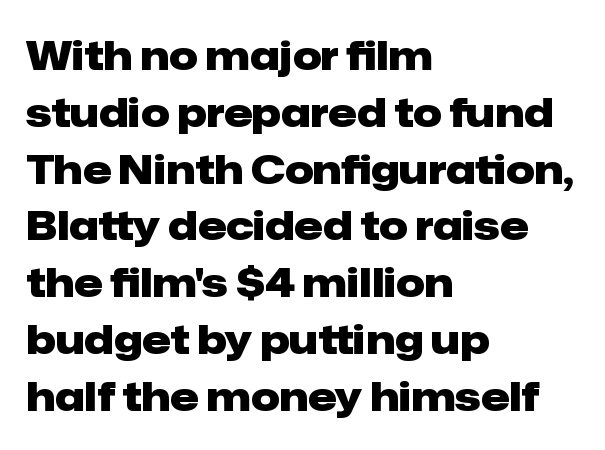
Every stem runs plumb, perpendicular to the baseline. Is this a fixed-width face? No — the glyphs have proportional, varying widths. Short note: letters normally spaced. The face used here has the dense, thick strokes of a bold. Vertical spacing — default. The text was rendered using a sans face with plain stroke endings.
